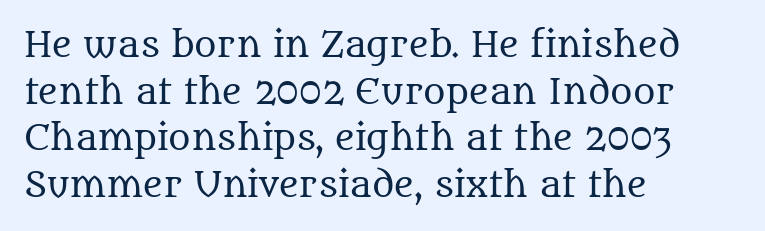
The setting favours the left margin, as ordinary paragraphs usually do. Font category for this specimen: serif. The gap between lines stays unmarked. Does the lettering tilt? It doesn't — this is upright. Looks like regular typesetting: each glyph gets only the width it needs.
